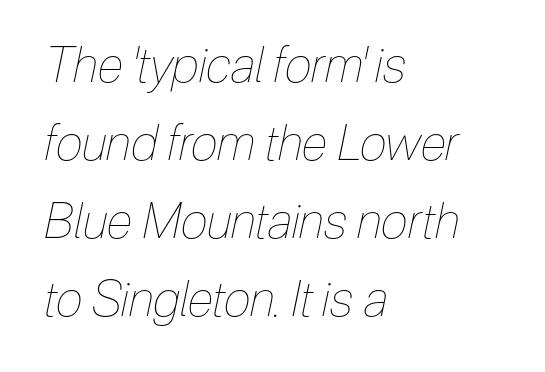
Students, observe: this is what conventionally led text looks like. Rule under the text: the space is simply empty. When letters slant like this, we call the style italic. Which margin do the lines hug? The left one — the right edge is uneven. Stem width sits at or under what a default text font uses. Looks like regular typesetting: each glyph gets only the width it needs.
